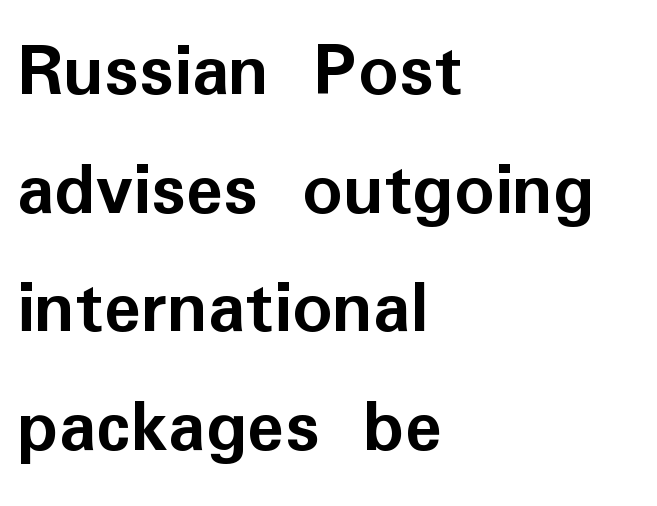
The image shows 78 px semibold sans-serif type, upright; set left-aligned, normal line spacing (1.52x), normal letter spacing, not underlined; low stroke contrast and a medium x-height.
